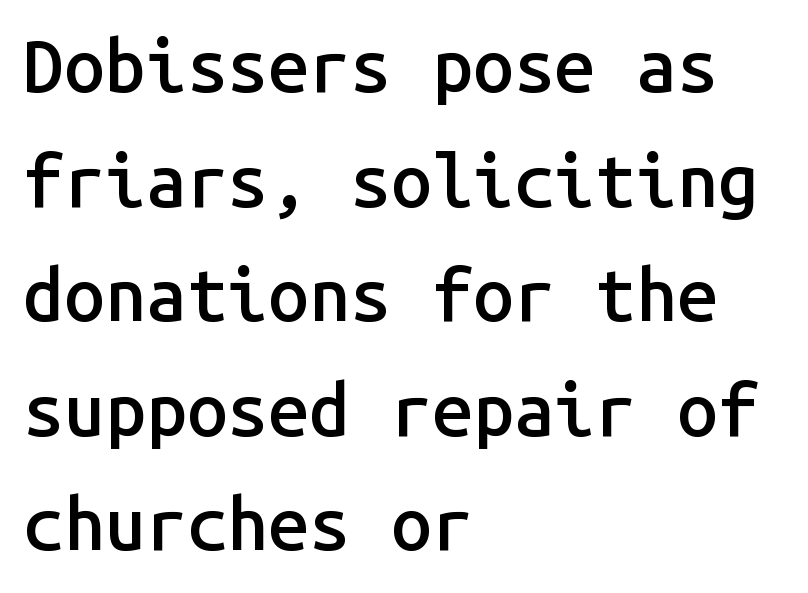
The lines sit at an ordinary, default distance from one another. Spacing verdict: monospaced, one width for all characters. Characters remain perfectly vertical along every line. The string is rendered with underlining switched off. Notice how the passage keeps a crisp vertical edge on the left only. A semibold gives these letters moderate extra thickness, short of bold.
